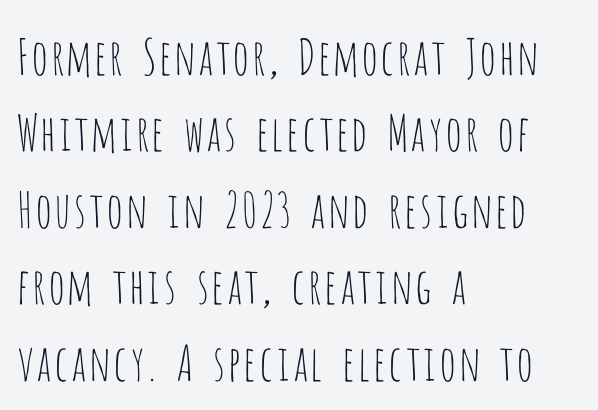
The image shows 49 px thin, condensed sans-serif type, upright; set left-aligned, normal line spacing (1.56x), normal letter spacing, not underlined; low stroke contrast and a large x-height.
